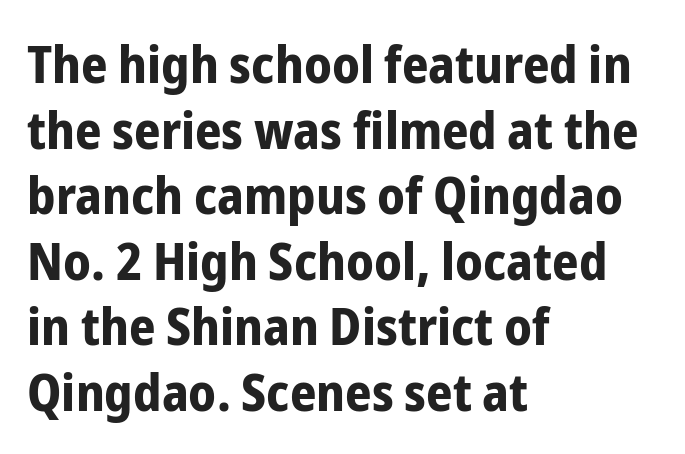
The tracking reads as untouched default to a designer's eye. In terms of posture, this sample is upright. Varying glyph widths throughout — classic text-font behaviour. Strong, thick strokes mark this as bold type.
